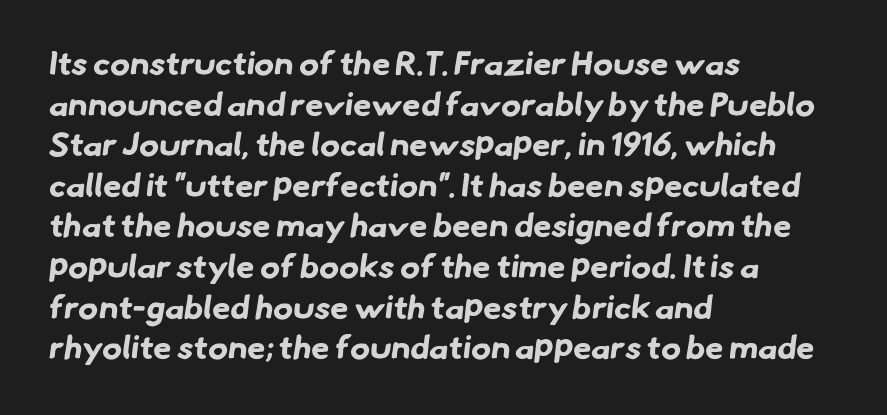
Q: Is the text bold? A: Yes.
Q: Is the typeface a serif or a sans-serif typeface? A: Sans-serif.
Q: Is the text underlined? A: No.
Q: How is the paragraph aligned? A: Left-aligned.
Q: Is the spacing between letters normal or unusually wide? A: Normal.
Q: Width (condensed, normal, or wide)? A: Normal.
Q: Stroke contrast? A: Low.
Q: x-height? A: Small.
Q: Monospaced? A: No.
